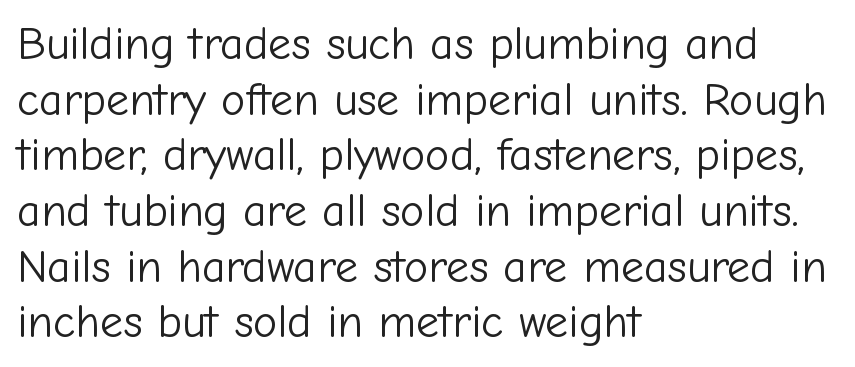
The image shows 46 px light sans-serif type, upright; set left-aligned, line spacing 1.21x, normal letter spacing, not underlined; low stroke contrast and a medium x-height.
